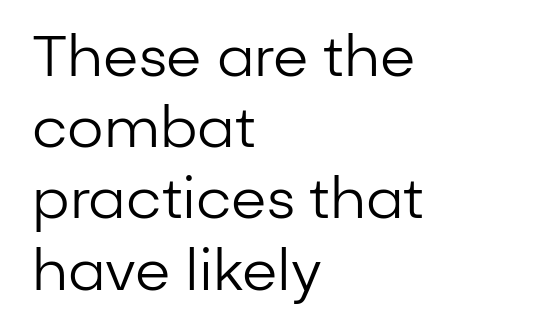
Q: Is the text bold? A: No.
Q: Is the text italic (slanted)? A: No, it is upright.
Q: Is the typeface a serif or a sans-serif typeface? A: Sans-serif.
Q: Is the text underlined? A: No.
Q: How is the paragraph aligned? A: Left-aligned.
Q: Is the spacing between letters normal or unusually wide? A: Normal.
Q: Is the spacing between lines tight, normal or loose? A: Normal.
Q: Width (condensed, normal, or wide)? A: Normal.
Q: Stroke contrast? A: Low.
Q: x-height? A: Medium.
Q: Monospaced? A: No.
